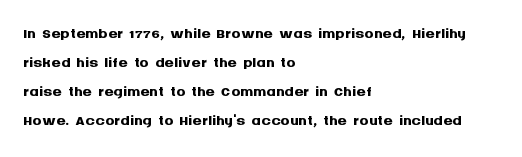
The typography opts for an upright posture over an oblique one. What weight is shown? A full bold with thick strokes. How would I describe the line gaps? Plain and ordinary. Each line starts at the same left margin while the right side varies.
